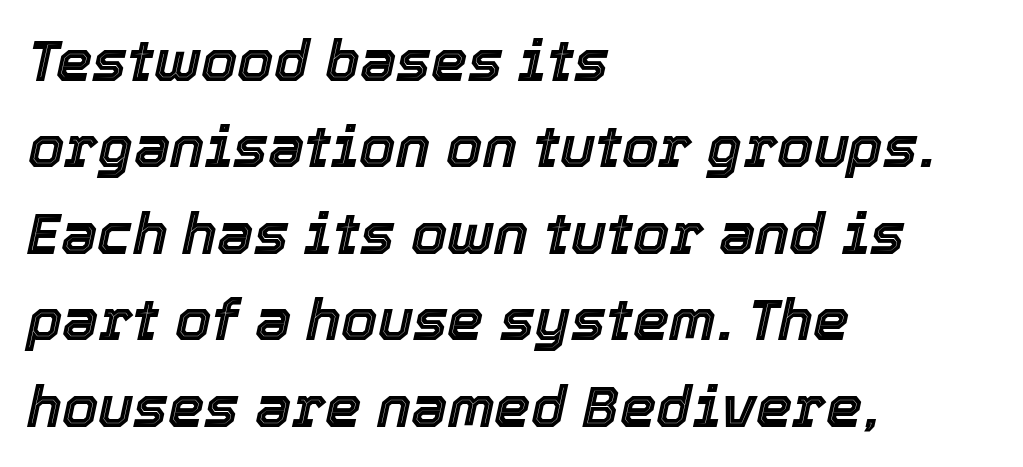
The rag falls on the right side of this text block. The letters are slanted; this is an italic face. Is this a fixed-width face? No — the glyphs have proportional, varying widths. Lines of text with bare space underneath.
